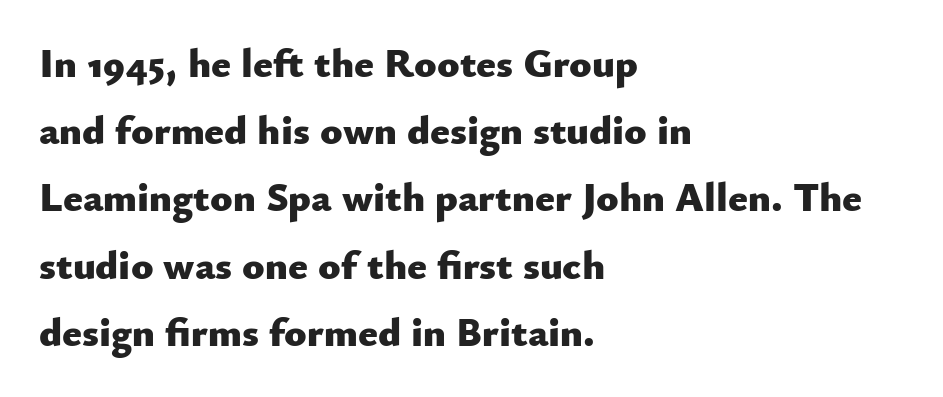
{"serif": "no", "italic": "no", "bold": "yes", "weight": "heavy", "width": "normal", "stroke_contrast": "low", "x_height": "small", "monospaced": "no", "underline": "no", "align": "left", "line_spacing": "normal", "line_spacing_ratio": 1.64, "letter_spacing": "normal", "letter_spacing_em": 0.0, "glyph_px": 41}
